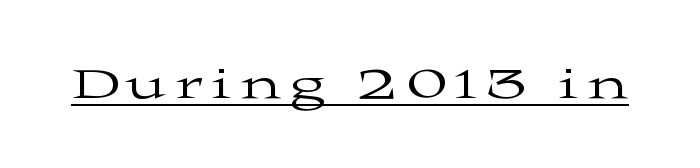
The image shows 46 px regular-weight, wide serif type, upright; set unusually wide letter spacing (+0.2 em), underlined; medium stroke contrast and a medium x-height.
